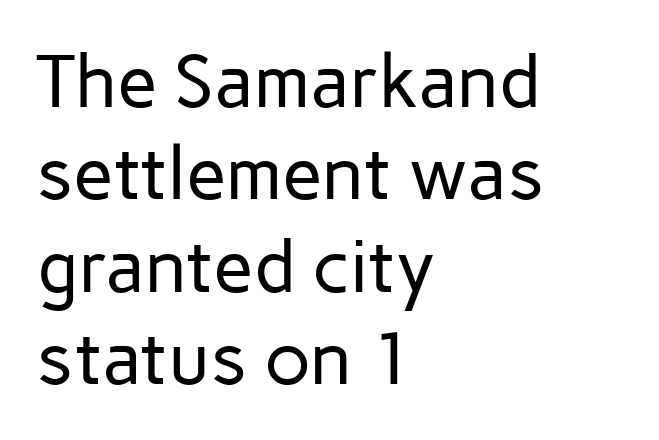
{"serif": "no", "italic": "no", "bold": "no", "weight": "regular", "width": "normal", "stroke_contrast": "low", "x_height": "medium", "monospaced": "no", "underline": "no", "align": "left", "line_spacing": "normal", "line_spacing_ratio": 1.25, "letter_spacing": "normal", "letter_spacing_em": 0.0, "glyph_px": 74}
